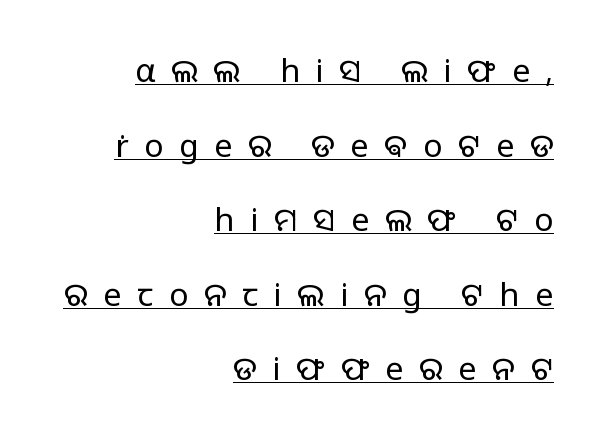
{"serif": "no", "italic": "no", "bold": "no", "weight": "light", "width": "normal", "stroke_contrast": "low", "x_height": "medium", "monospaced": "no", "underline": "yes", "align": "right", "line_spacing": "loose", "line_spacing_ratio": 2.33, "letter_spacing": "wide", "letter_spacing_em": 0.49, "glyph_px": 32}
